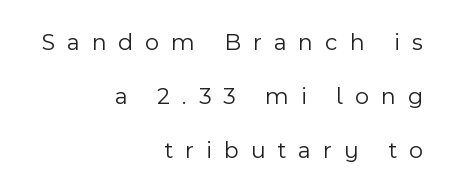
Q: Is the text bold? A: No.
Q: Is the text italic (slanted)? A: No, it is upright.
Q: Is the text underlined? A: No.
Q: How is the paragraph aligned? A: Right-aligned.
Q: Is the spacing between letters normal or unusually wide? A: Unusually wide.
Q: Is the spacing between lines tight, normal or loose? A: Loose.
